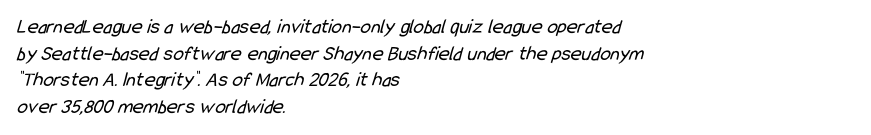
Q: Is the text bold? A: No.
Q: Is the text underlined? A: No.
Q: How is the paragraph aligned? A: Left-aligned.
Q: Is the spacing between letters normal or unusually wide? A: Normal.
Q: Is the spacing between lines tight, normal or loose? A: Normal.
